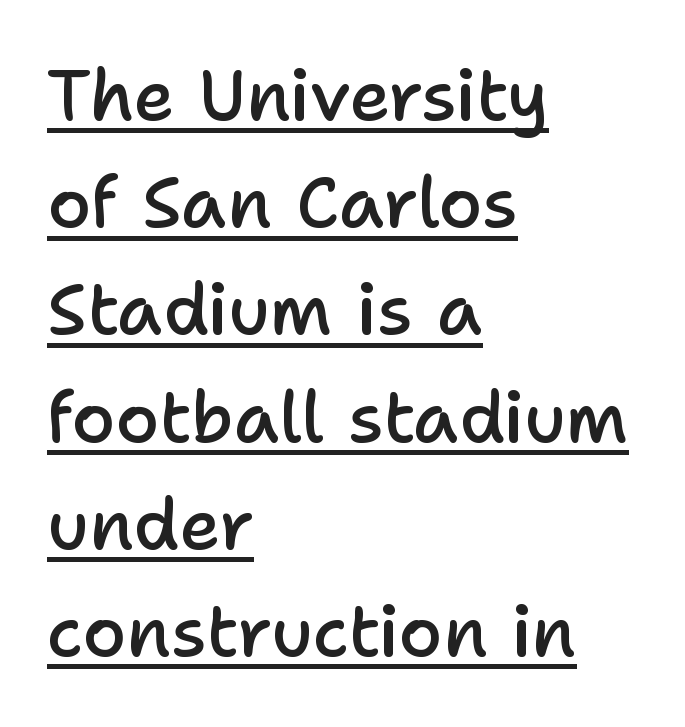
The image shows 71 px semibold sans-serif type, upright; set left-aligned, normal line spacing (1.51x), normal letter spacing, underlined; low stroke contrast and a medium x-height.
